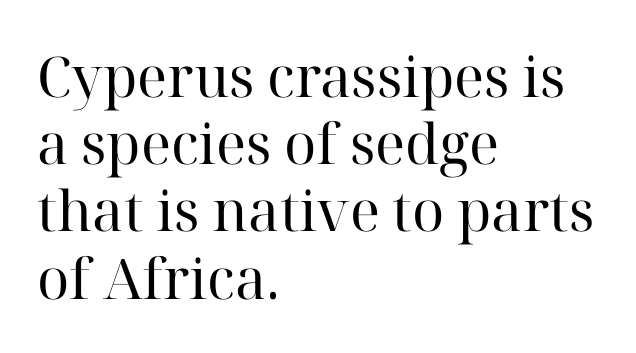
The image shows 56 px regular-weight serif type, upright; set left-aligned, line spacing 1.2x, normal letter spacing, not underlined; high stroke contrast and a medium x-height.
